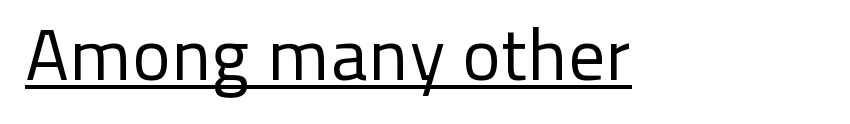
The image shows 73 px regular-weight sans-serif type, upright; set normal letter spacing, underlined; low stroke contrast and a medium x-height.
